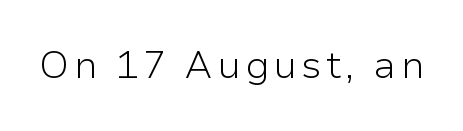
The image shows 38 px light sans-serif type, upright; set not underlined; low stroke contrast and a medium x-height.
